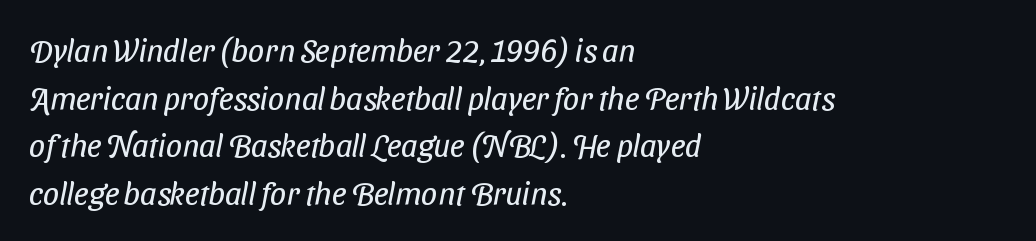
{"serif": "no", "bold": "no", "weight": "regular", "width": "condensed", "stroke_contrast": "low", "x_height": "medium", "monospaced": "no", "underline": "no", "align": "left", "line_spacing": "normal", "line_spacing_ratio": 1.49, "letter_spacing": "normal", "letter_spacing_em": 0.0, "glyph_px": 32}
